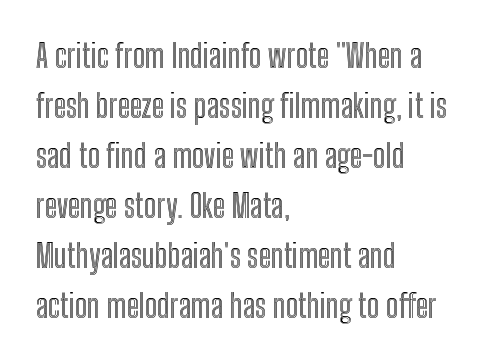
{"italic": "no", "width": "condensed", "x_height": "medium", "monospaced": "no", "underline": "no", "align": "left", "line_spacing": "normal", "line_spacing_ratio": 1.56, "letter_spacing": "normal", "letter_spacing_em": 0.0, "glyph_px": 32}
